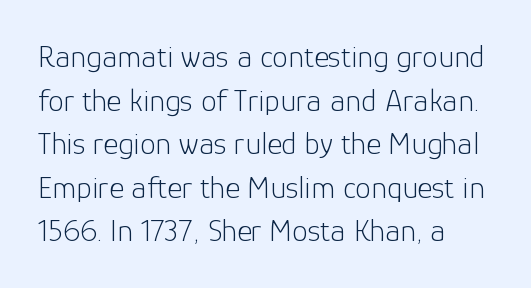
The image shows 32 px light sans-serif type, upright; set left-aligned, normal line spacing (1.36x), normal letter spacing, not underlined; low stroke contrast and a medium x-height.
